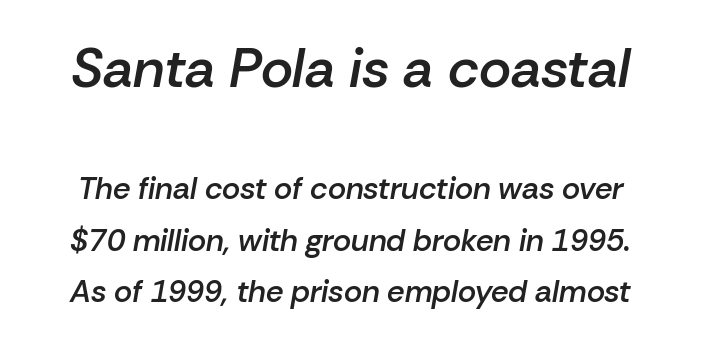
{"italic": "yes", "lean": "right", "slant_degrees": 10, "bold": "semi", "weight": "semibold", "width": "normal", "stroke_contrast": "low", "x_height": "medium", "monospaced": "no", "underline": "no", "line_spacing": "normal", "line_spacing_ratio": 1.67, "letter_spacing": "normal", "letter_spacing_em": 0.0, "larger_block": "first", "size_ratio": 1.77, "glyph_px": 55}
